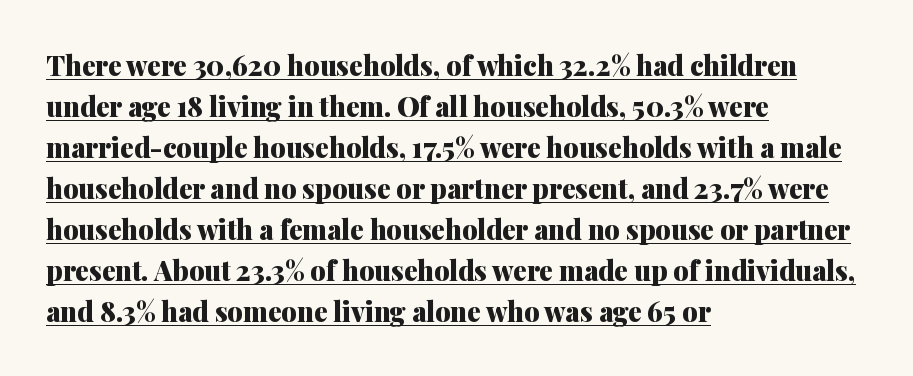
{"italic": "no", "bold": "yes", "underline": "yes", "align": "left", "line_spacing": "normal", "line_spacing_ratio": 1.52, "letter_spacing": "normal", "letter_spacing_em": 0.0, "glyph_px": 27}
